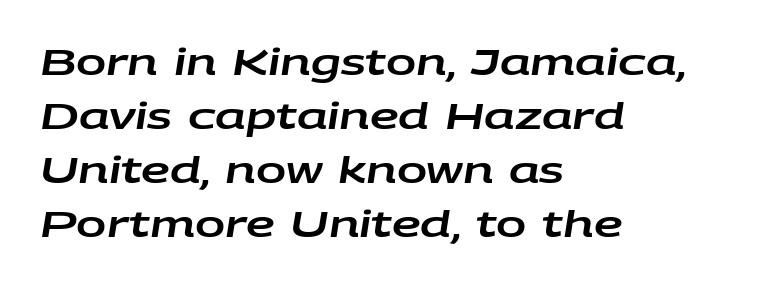
{"italic": "yes", "lean": "right", "slant_degrees": 9, "width": "wide", "stroke_contrast": "low", "x_height": "large", "monospaced": "no", "underline": "no", "align": "left", "line_spacing": "normal", "line_spacing_ratio": 1.5, "letter_spacing": "normal", "letter_spacing_em": 0.0, "glyph_px": 36}
